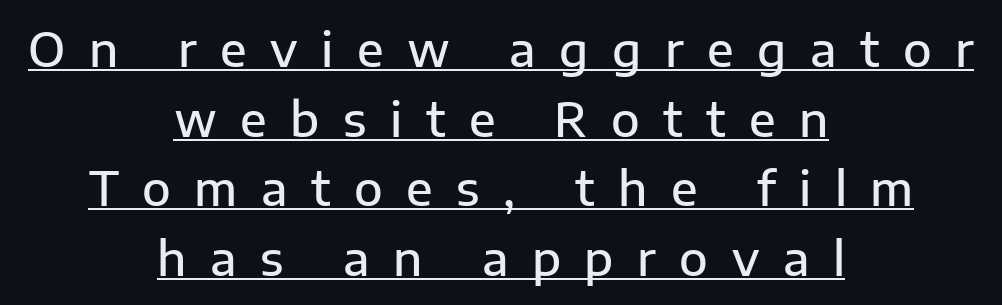
Every stem runs plumb, perpendicular to the baseline. How heavy is the stroke? Medium-heavy — a semibold, shy of bold. Normally led — the rows are evenly, conventionally spaced. The text was rendered using a sans face with plain stroke endings. This sample has the flowing, uneven cadence of proportional lettering. The typesetter has applied underlining to the passage shown.
